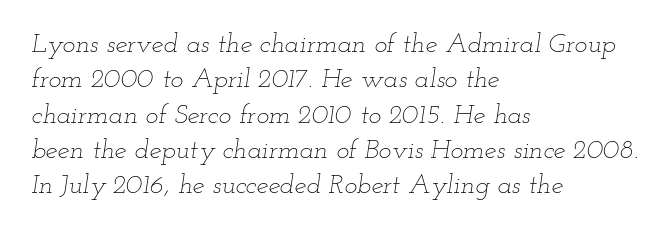
Q: Is the text bold? A: No.
Q: Is the text italic (slanted)? A: Yes, it leans right by about 12 degrees.
Q: Is the text underlined? A: No.
Q: How is the paragraph aligned? A: Left-aligned.
Q: Is the spacing between letters normal or unusually wide? A: Normal.
Q: Is the spacing between lines tight, normal or loose? A: Normal.
